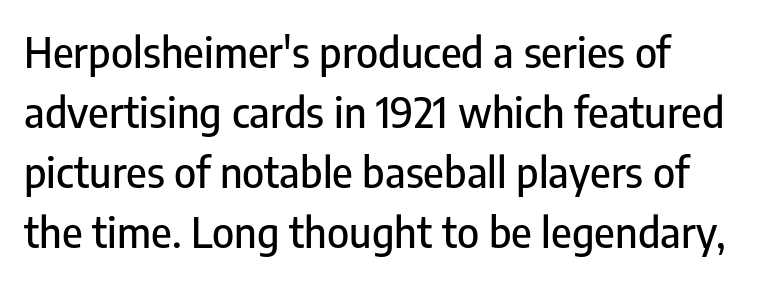
This sample has the flowing, uneven cadence of proportional lettering. A normal amount of white space separates one row of letters from the next. Serif or sans? Sans — the stroke terminals are bare. The letters sit at their default tracking, neither squeezed nor spread. Honestly, there is no underline to notice here at all.
